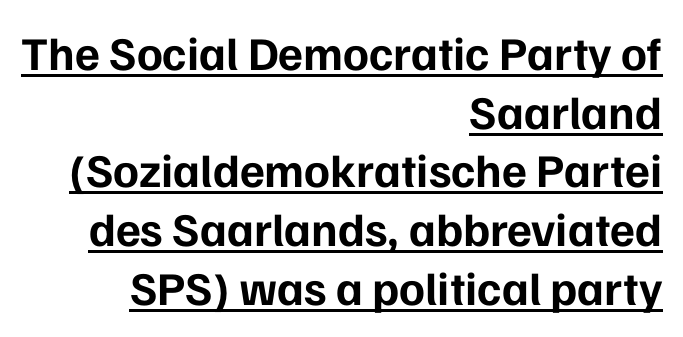
{"serif": "no", "italic": "no", "bold": "yes", "weight": "bold", "width": "normal", "stroke_contrast": "low", "x_height": "medium", "monospaced": "no", "underline": "yes", "align": "right", "line_spacing": "normal", "line_spacing_ratio": 1.25, "letter_spacing": "normal", "letter_spacing_em": 0.0, "glyph_px": 47}
